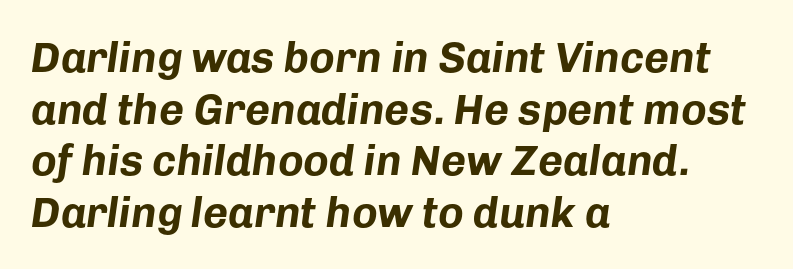
{"italic": "yes", "lean": "right", "slant_degrees": 8, "bold": "yes", "weight": "bold", "width": "normal", "stroke_contrast": "low", "x_height": "medium", "monospaced": "no", "underline": "no", "align": "left", "line_spacing_ratio": 1.2, "letter_spacing": "normal", "letter_spacing_em": 0.0, "glyph_px": 43}
